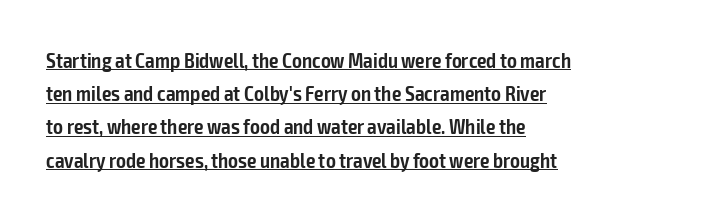
{"italic": "no", "bold": "semi", "underline": "yes", "align": "left", "line_spacing": "normal", "line_spacing_ratio": 1.58, "letter_spacing": "normal", "letter_spacing_em": 0.0, "glyph_px": 21}
